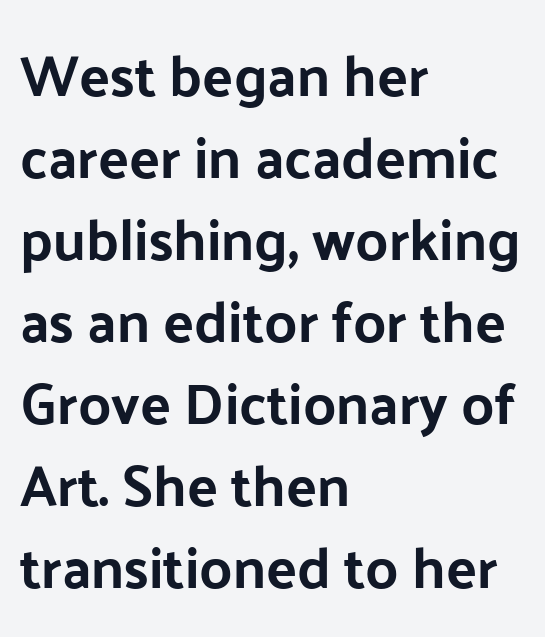
{"serif": "no", "italic": "no", "bold": "yes", "weight": "bold", "width": "normal", "stroke_contrast": "low", "x_height": "medium", "monospaced": "no", "underline": "no", "align": "left", "line_spacing": "normal", "line_spacing_ratio": 1.44, "letter_spacing": "normal", "letter_spacing_em": 0.0, "glyph_px": 57}
